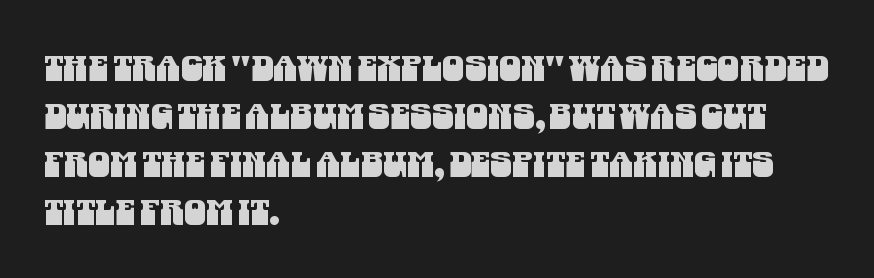
{"serif": "no", "width": "condensed", "stroke_contrast": "medium", "x_height": "large", "monospaced": "no", "underline": "no", "align": "left", "line_spacing": "normal", "line_spacing_ratio": 1.37, "letter_spacing": "normal", "letter_spacing_em": 0.0, "glyph_px": 35}
